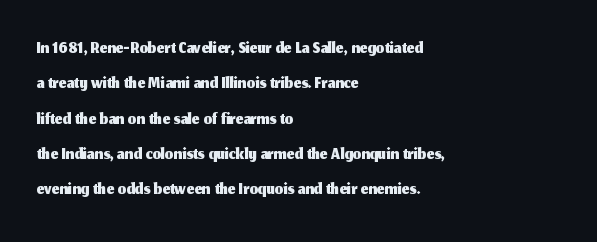
Q: Is the text italic (slanted)? A: No, it is upright.
Q: Is the text underlined? A: No.
Q: How is the paragraph aligned? A: Left-aligned.
Q: Is the spacing between letters normal or unusually wide? A: Normal.
Q: Is the spacing between lines tight, normal or loose? A: Normal.
